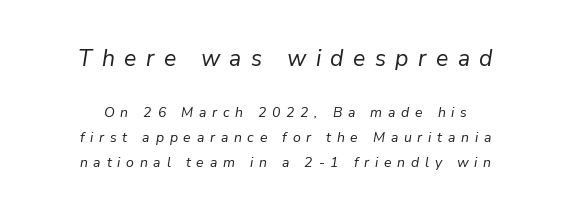
Q: Is the text bold? A: No.
Q: Is the text italic (slanted)? A: Yes, it leans right by about 9 degrees.
Q: Is the text underlined? A: No.
Q: How is the paragraph aligned? A: Centered.
Q: Is the spacing between letters normal or unusually wide? A: Unusually wide.
Q: Which block of text is set in a larger size, the first (top) or the second (bottom)? A: The first (top) one.
